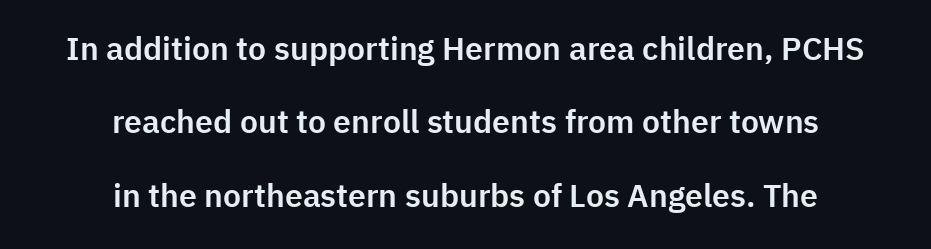
The image shows 32 px sans-serif type, upright; set centered, loose line spacing (2.29x), normal letter spacing, not underlined; low stroke contrast and a medium x-height.
